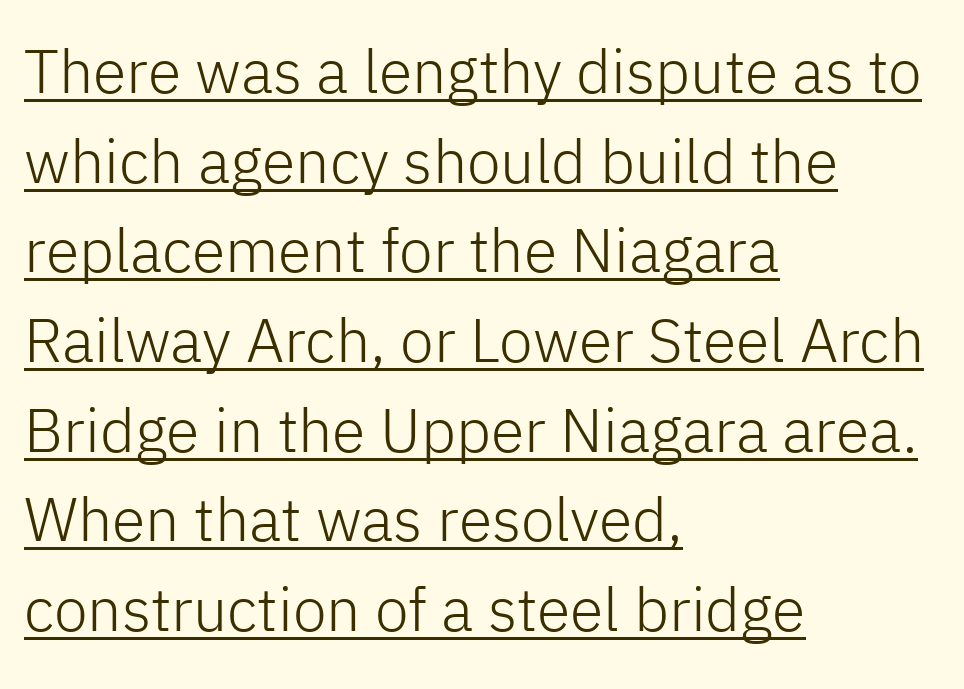
{"serif": "no", "italic": "no", "bold": "no", "weight": "light", "width": "normal", "stroke_contrast": "low", "x_height": "medium", "monospaced": "no", "underline": "yes", "align": "left", "line_spacing": "normal", "line_spacing_ratio": 1.47, "letter_spacing": "normal", "letter_spacing_em": 0.0, "glyph_px": 61}
